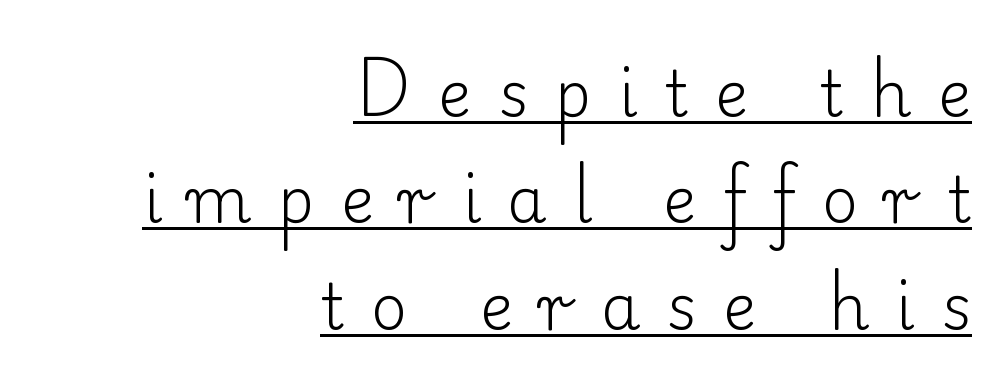
Q: Is the text bold? A: No.
Q: Is the text italic (slanted)? A: No, it is upright.
Q: Is the text underlined? A: Yes.
Q: How is the paragraph aligned? A: Right-aligned.
Q: Is the spacing between letters normal or unusually wide? A: Unusually wide.
Q: Is the spacing between lines tight, normal or loose? A: Normal.
Q: Width (condensed, normal, or wide)? A: Normal.
Q: Stroke contrast? A: Low.
Q: x-height? A: Small.
Q: Monospaced? A: No.
